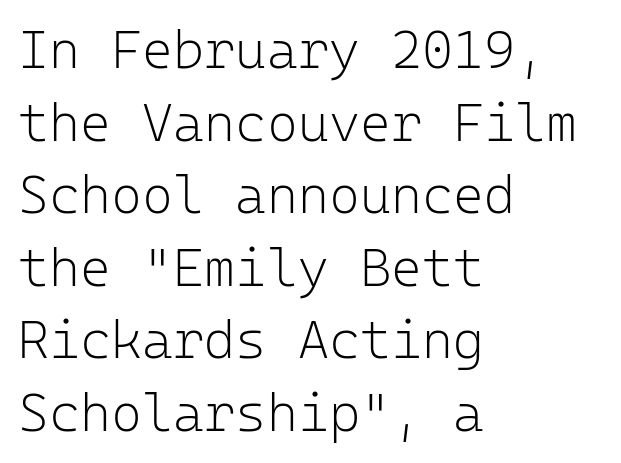
{"serif": "no", "italic": "no", "bold": "no", "weight": "light", "width": "normal", "stroke_contrast": "low", "x_height": "medium", "monospaced": "yes", "underline": "no", "align": "left", "line_spacing": "normal", "line_spacing_ratio": 1.37, "letter_spacing": "normal", "letter_spacing_em": 0.0, "glyph_px": 53}
